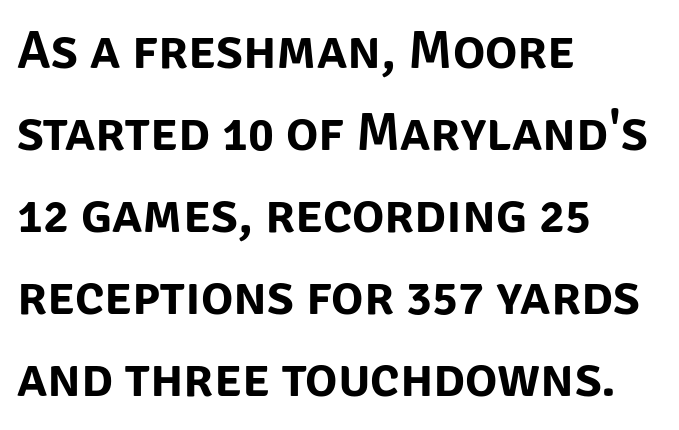
The image shows 54 px sans-serif type, upright; set left-aligned, normal line spacing (1.52x), normal letter spacing, not underlined; low stroke contrast and a large x-height.
